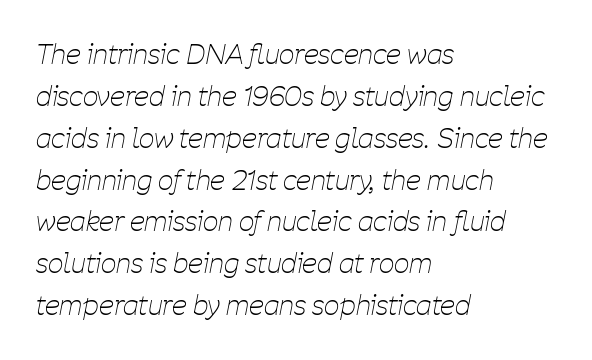
{"italic": "yes", "lean": "right", "slant_degrees": 11, "bold": "no", "underline": "no", "align": "left", "line_spacing": "normal", "line_spacing_ratio": 1.55, "letter_spacing": "normal", "letter_spacing_em": 0.0, "glyph_px": 27}
